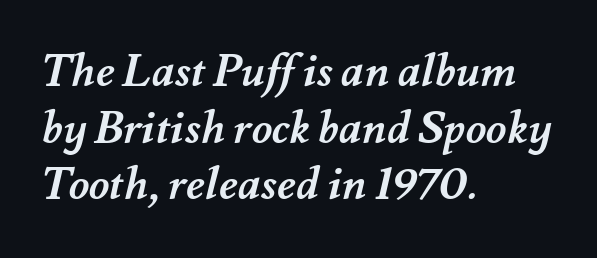
{"bold": "yes", "weight": "semibold", "width": "normal", "stroke_contrast": "medium", "x_height": "small", "monospaced": "no", "underline": "no", "align": "left", "line_spacing": "normal", "line_spacing_ratio": 1.26, "letter_spacing": "normal", "letter_spacing_em": 0.0, "glyph_px": 45}
